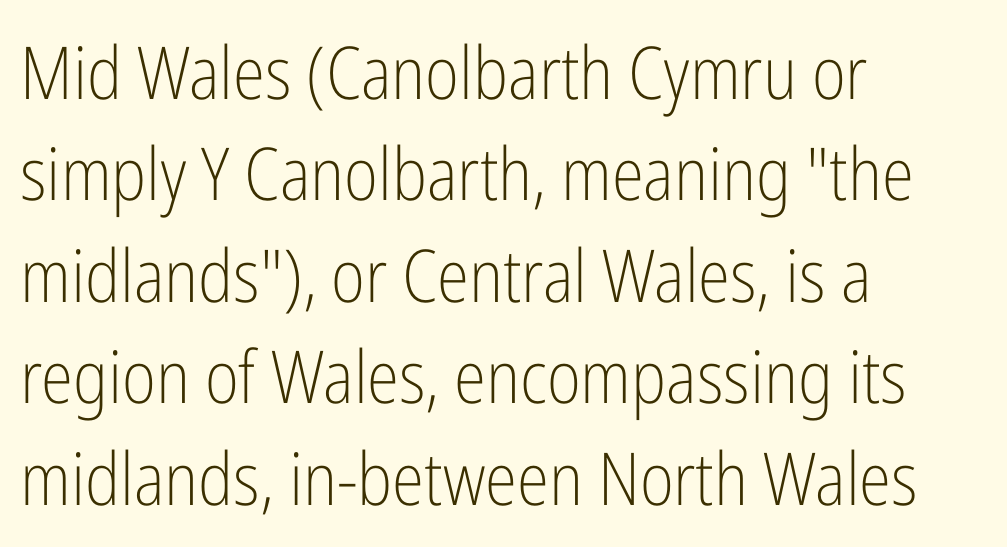
{"serif": "no", "italic": "no", "bold": "no", "weight": "light", "width": "condensed", "stroke_contrast": "low", "x_height": "medium", "monospaced": "no", "underline": "no", "align": "left", "line_spacing": "normal", "line_spacing_ratio": 1.39, "letter_spacing": "normal", "letter_spacing_em": 0.0, "glyph_px": 73}
